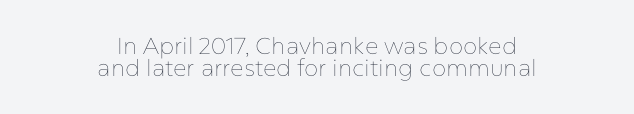
Q: Is the text bold? A: No.
Q: Is the text italic (slanted)? A: No, it is upright.
Q: Is the text underlined? A: No.
Q: How is the paragraph aligned? A: Centered.
Q: Is the spacing between letters normal or unusually wide? A: Normal.
Q: Is the spacing between lines tight, normal or loose? A: Tight.
